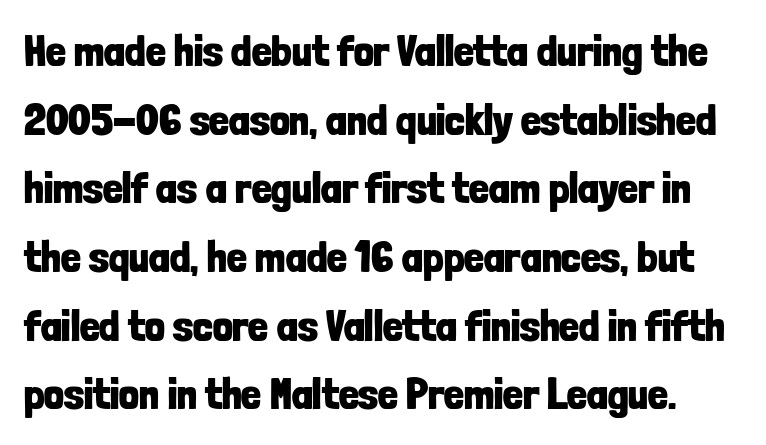
The image shows 44 px bold, condensed sans-serif type, upright; set normal line spacing (1.56x), normal letter spacing, not underlined; low stroke contrast and a medium x-height.
